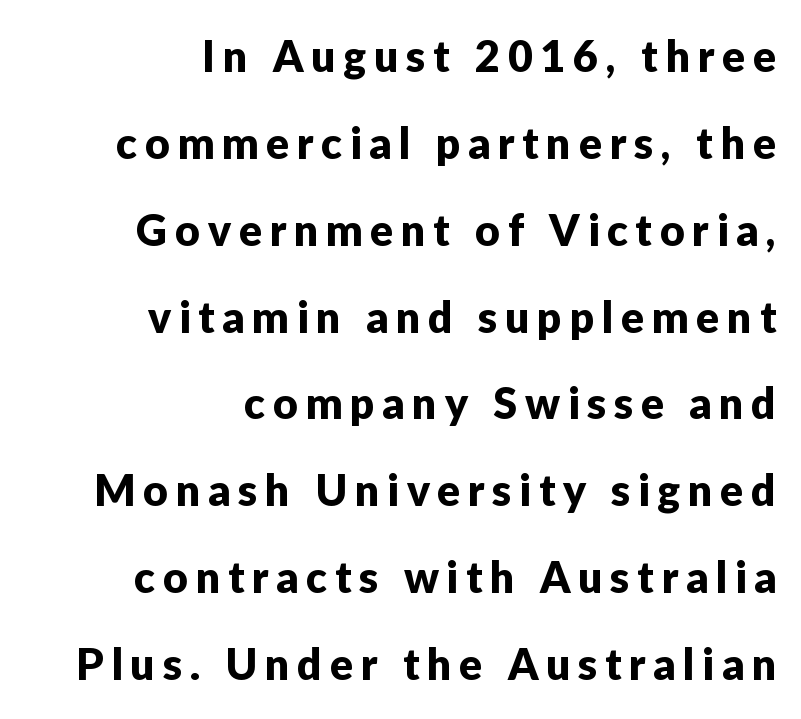
The image shows 43 px sans-serif type, upright; set right-aligned, loose line spacing (2.02x), not underlined; low stroke contrast and a medium x-height.
